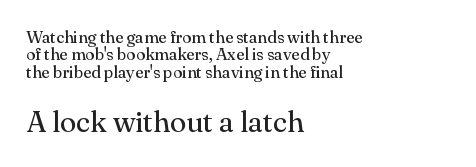
{"serif": "yes", "italic": "no", "bold": "no", "weight": "regular", "width": "normal", "stroke_contrast": "medium", "x_height": "small", "monospaced": "no", "underline": "no", "align": "left", "line_spacing": "tight", "line_spacing_ratio": 1.02, "letter_spacing": "normal", "letter_spacing_em": 0.0, "larger_block": "second", "size_ratio": 1.76, "glyph_px": 30}
